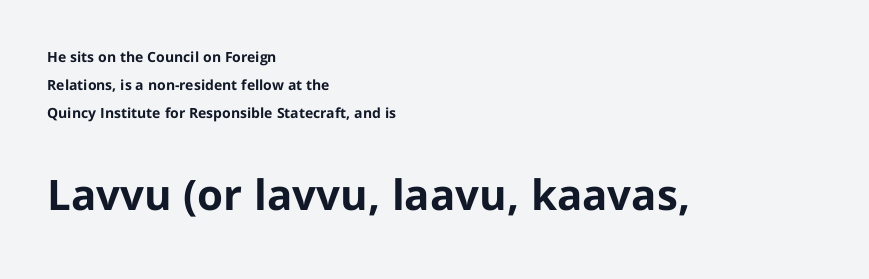
Q: Is the text bold? A: Yes.
Q: Is the text italic (slanted)? A: No, it is upright.
Q: Is the typeface a serif or a sans-serif typeface? A: Sans-serif.
Q: Is the text underlined? A: No.
Q: How is the paragraph aligned? A: Left-aligned.
Q: Is the spacing between letters normal or unusually wide? A: Normal.
Q: Is the spacing between lines tight, normal or loose? A: Loose.
Q: Which block of text is set in a larger size, the first (top) or the second (bottom)? A: The second (bottom) one.
Q: Width (condensed, normal, or wide)? A: Normal.
Q: Stroke contrast? A: Low.
Q: x-height? A: Medium.
Q: Monospaced? A: No.
